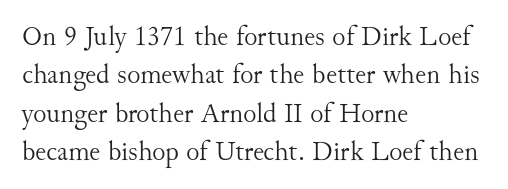
{"serif": "yes", "italic": "no", "bold": "no", "weight": "light", "width": "normal", "stroke_contrast": "medium", "x_height": "small", "monospaced": "no", "underline": "no", "align": "left", "line_spacing": "normal", "line_spacing_ratio": 1.37, "letter_spacing": "normal", "letter_spacing_em": 0.0, "glyph_px": 28}
